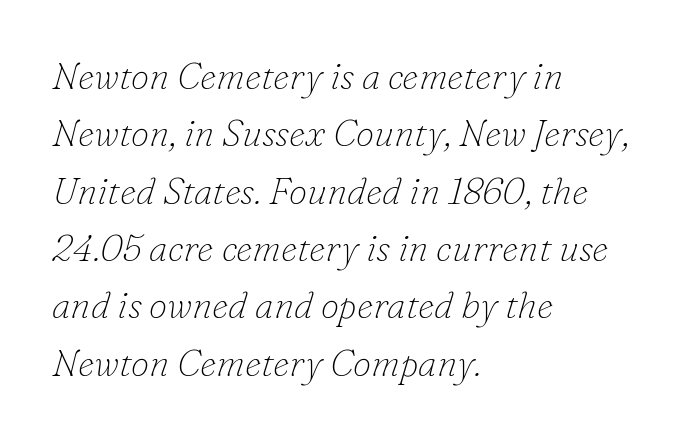
The image shows 37 px thin serif type, italic (leaning right); set left-aligned, normal line spacing (1.55x), normal letter spacing, not underlined; low stroke contrast and a small x-height.
